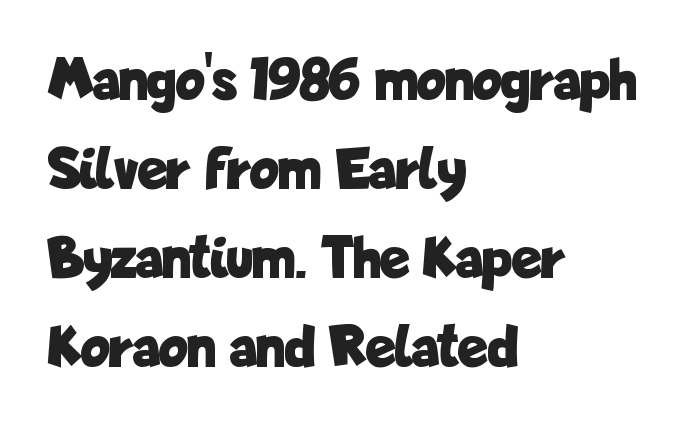
{"serif": "no", "italic": "no", "bold": "yes", "weight": "bold", "width": "condensed", "stroke_contrast": "low", "x_height": "medium", "monospaced": "no", "underline": "no", "align": "left", "line_spacing": "normal", "line_spacing_ratio": 1.46, "letter_spacing": "normal", "letter_spacing_em": 0.0, "glyph_px": 61}
